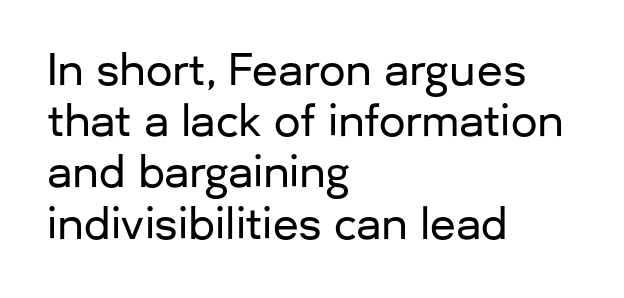
Q: Is the text italic (slanted)? A: No, it is upright.
Q: Is the typeface a serif or a sans-serif typeface? A: Sans-serif.
Q: Is the text underlined? A: No.
Q: How is the paragraph aligned? A: Left-aligned.
Q: Is the spacing between letters normal or unusually wide? A: Normal.
Q: Width (condensed, normal, or wide)? A: Normal.
Q: Stroke contrast? A: Low.
Q: x-height? A: Medium.
Q: Monospaced? A: No.
